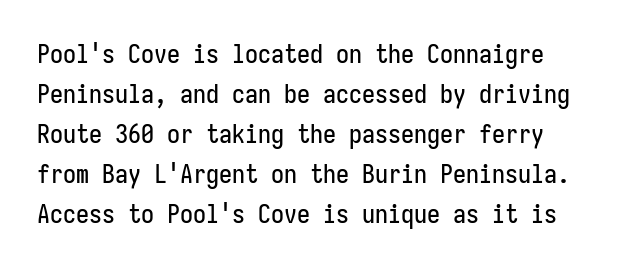
The image shows 26 px text type, upright; set normal line spacing (1.54x), normal letter spacing, not underlined.
